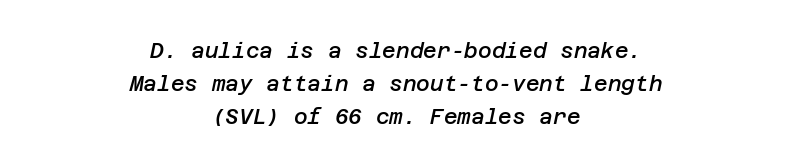
Q: Is the text bold? A: Semi-bold.
Q: Is the text italic (slanted)? A: Yes, it leans right by about 12 degrees.
Q: Is the text underlined? A: No.
Q: How is the paragraph aligned? A: Centered.
Q: Is the spacing between letters normal or unusually wide? A: Normal.
Q: Is the spacing between lines tight, normal or loose? A: Normal.
